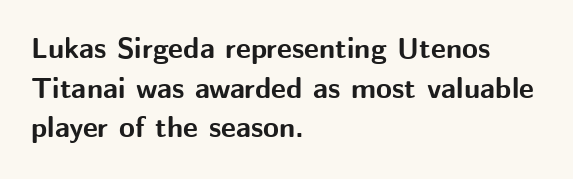
The image shows 29 px bold sans-serif type, upright; set left-aligned, normal line spacing (1.37x), normal letter spacing, not underlined; medium stroke contrast and a medium x-height.
